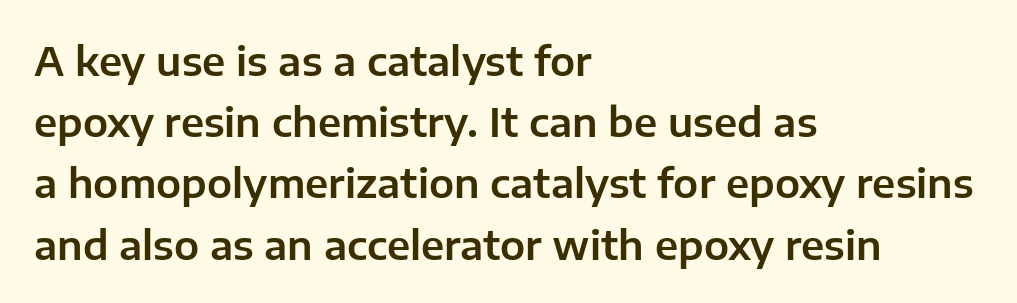
Short note: letters normally spaced. Characters remain perfectly vertical along every line. A normal amount of white space separates one row of letters from the next. A bare baseline throughout the passage. In terms of letterform style, serifs are entirely absent. The rendering uses natural spacing where letterforms have individual widths.
